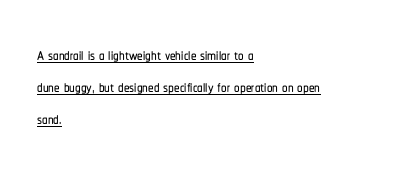
{"italic": "no", "underline": "yes", "align": "left", "line_spacing": "normal", "line_spacing_ratio": 1.45, "letter_spacing": "normal", "letter_spacing_em": 0.0, "glyph_px": 22}
